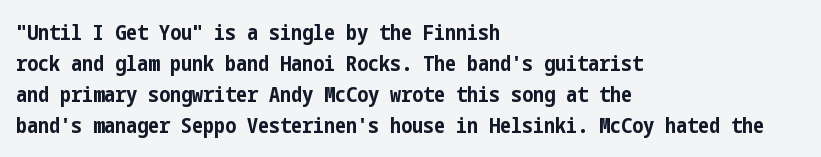
Ordinary non-slanted type is in use. The space between consecutive lines is moderate. The strokes are fattened all the way to bold. No extra tracking has been applied to these lines. Quick note: underline off. The typesetter chose a ragged-right arrangement here.
